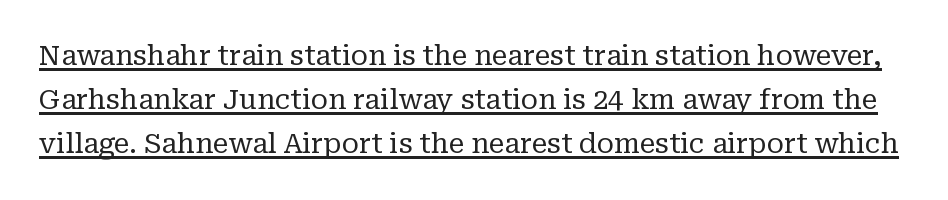
The image shows 28 px regular-weight serif type, upright; set normal line spacing (1.58x), normal letter spacing, underlined; low stroke contrast and a medium x-height.
